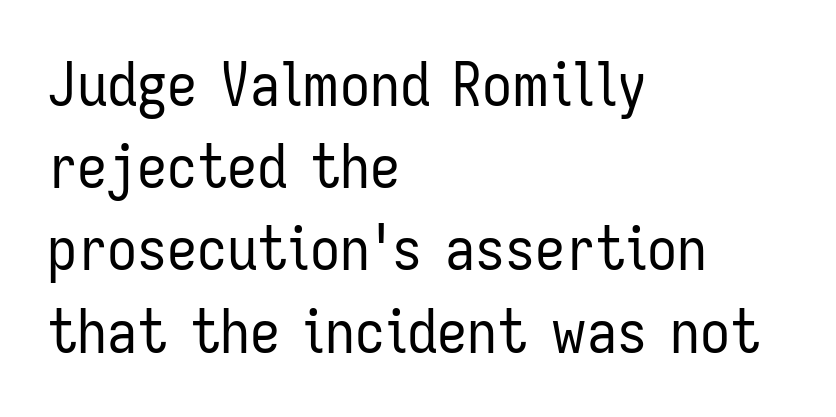
Q: Is the text bold? A: No.
Q: Is the text italic (slanted)? A: No, it is upright.
Q: Is the typeface a serif or a sans-serif typeface? A: Sans-serif.
Q: Is the text underlined? A: No.
Q: How is the paragraph aligned? A: Left-aligned.
Q: Is the spacing between letters normal or unusually wide? A: Normal.
Q: Is the spacing between lines tight, normal or loose? A: Normal.
Q: Width (condensed, normal, or wide)? A: Condensed.
Q: Stroke contrast? A: Low.
Q: x-height? A: Medium.
Q: Monospaced? A: No.
